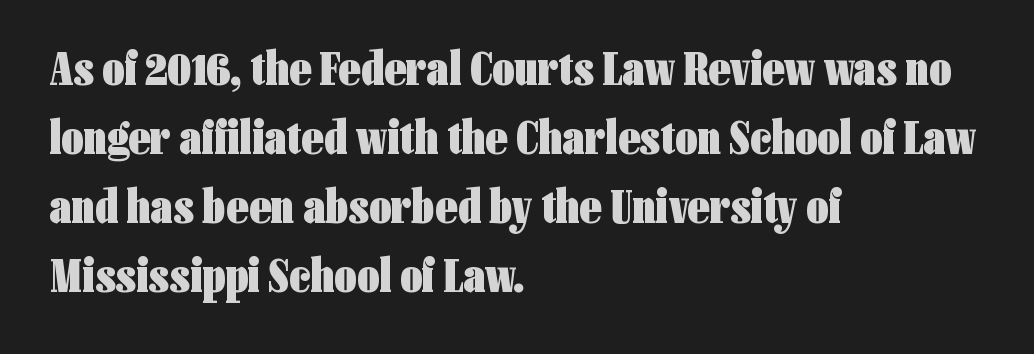
{"serif": "no", "italic": "no", "bold": "yes", "weight": "heavy", "width": "condensed", "stroke_contrast": "low", "x_height": "medium", "monospaced": "no", "underline": "no", "align": "left", "line_spacing": "normal", "line_spacing_ratio": 1.44, "letter_spacing": "normal", "letter_spacing_em": 0.0, "glyph_px": 48}
